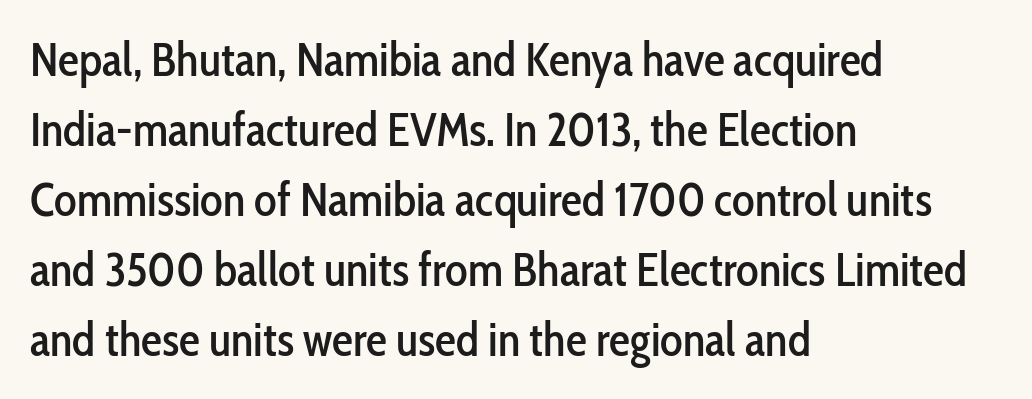
{"serif": "no", "italic": "no", "width": "condensed", "stroke_contrast": "low", "x_height": "medium", "monospaced": "no", "underline": "no", "align": "left", "line_spacing": "normal", "line_spacing_ratio": 1.49, "letter_spacing": "normal", "letter_spacing_em": 0.0, "glyph_px": 47}
